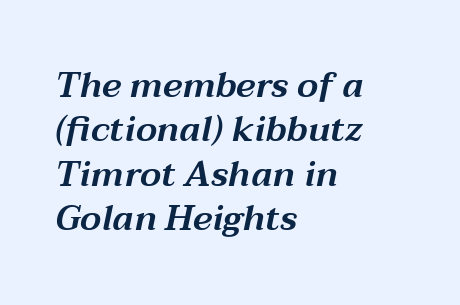
A typesetter would call this leading conventional body-copy spacing. If you drew a line through each stem, it would be angled. The face used here is proportionally spaced, like ordinary book or web type. The zone under the glyphs is completely vacant. This sample uses plain, unmodified letter spacing.
